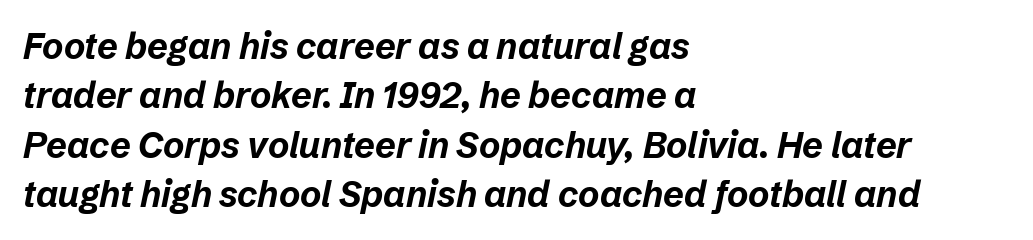
The line texture is even and compact thanks to regular tracking. Here the designer chose a conventional face with non-uniform glyph widths. Normally led — the rows are evenly, conventionally spaced. An italicized treatment has been applied to the whole sample.
